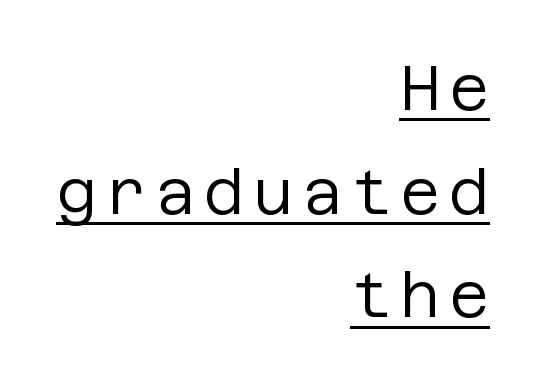
The image shows 62 px regular-weight sans-serif type, upright; set right-aligned, normal line spacing (1.67x), underlined; low stroke contrast and a large x-height.
